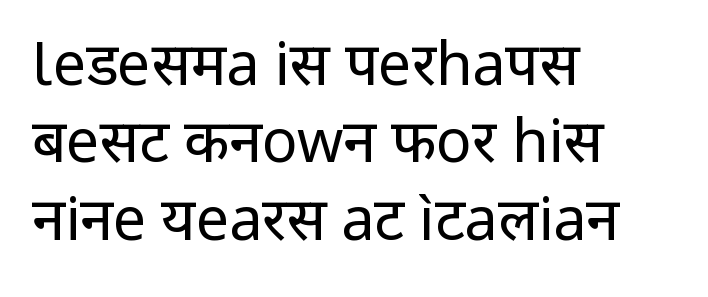
The face used here is proportionally spaced, like ordinary book or web type. Counters stay open thanks to moderate or lighter strokes. The horizontal fit of the characters is conventional and even. Examine the stroke ends and you'll find no serifs.
